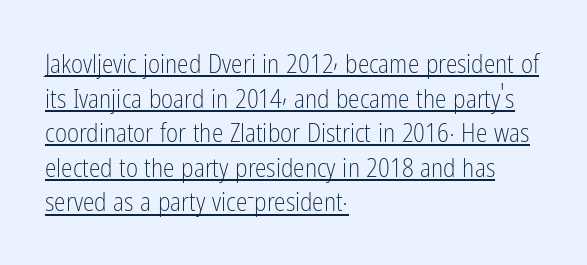
The image shows 26 px text type, upright; set left-aligned, normal line spacing (1.33x), normal letter spacing, underlined.
